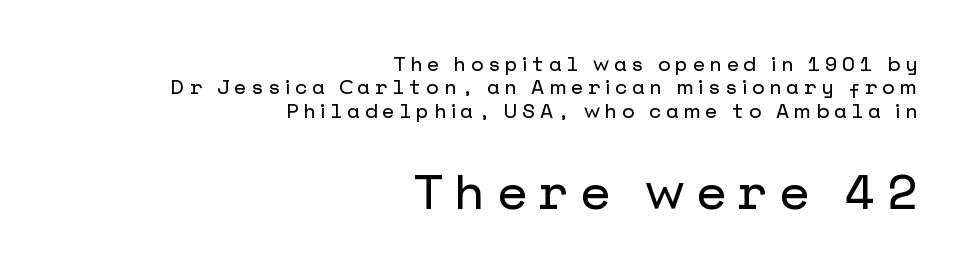
The image shows 49 px sans-serif type, upright; set right-aligned, line spacing 1.17x, unusually wide letter spacing (+0.24 em), not underlined; the second (bottom) block is 2.45x larger; low stroke contrast and a medium x-height.
